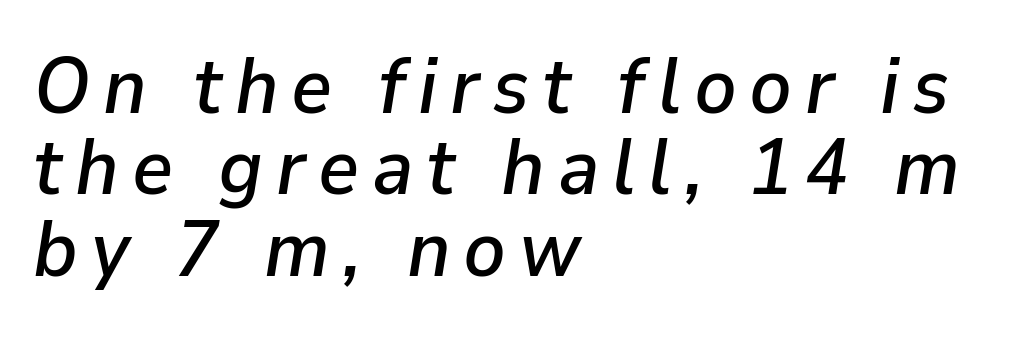
Horizontally, the lines are justified to the leading edge only. This block would grow much taller if given ordinary leading; it's compressed now. Slanted lettering throughout. Bare-footed words on every line.
